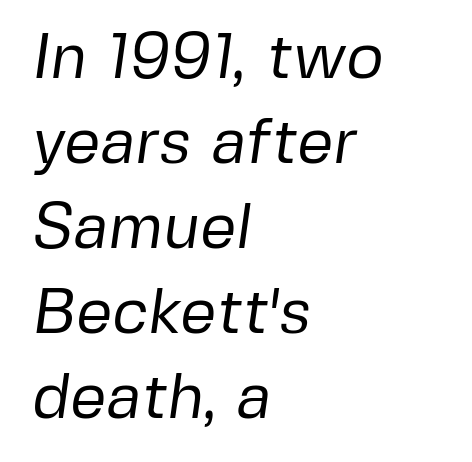
Nothing unusual about the tracking: characters are spaced as the font intends. The typesetter chose a ragged-right arrangement here. The vertical gap from one line to the next is medium. Any mark beneath the type? The region is blank. Each letter keeps its own natural width here, so spacing adapts to shape.
